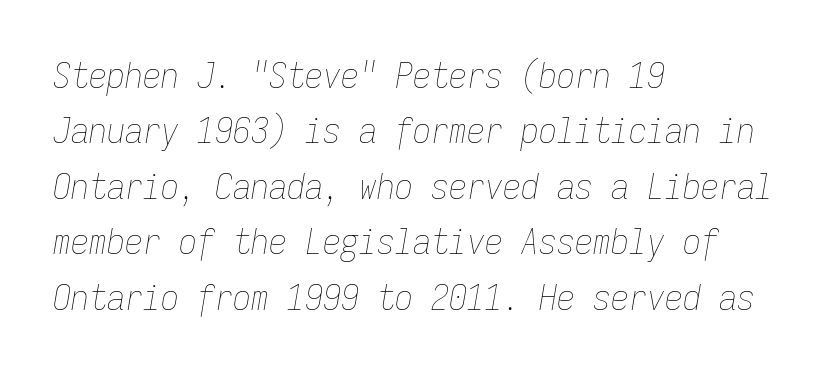
{"italic": "yes", "lean": "right", "slant_degrees": 9, "bold": "no", "weight": "thin", "width": "condensed", "stroke_contrast": "low", "x_height": "medium", "monospaced": "yes", "underline": "no", "align": "left", "line_spacing": "normal", "line_spacing_ratio": 1.54, "letter_spacing": "normal", "letter_spacing_em": 0.0, "glyph_px": 36}
